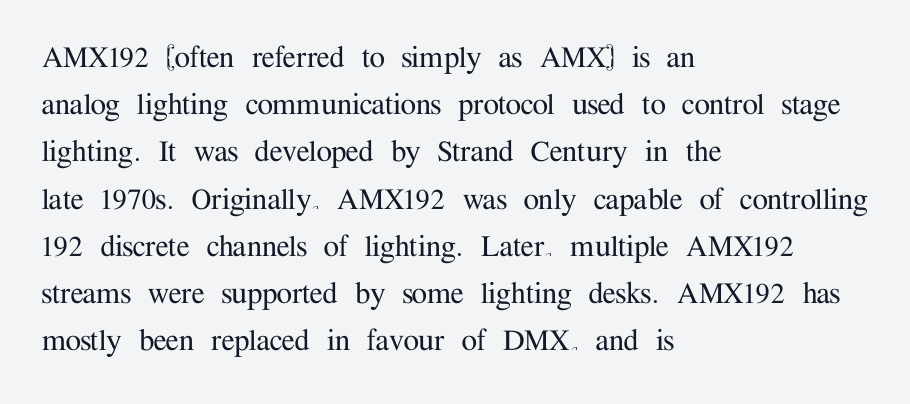
The image shows 35 px serif type, upright; set left-aligned, normal line spacing (1.35x), normal letter spacing, not underlined; medium stroke contrast and a medium x-height.
